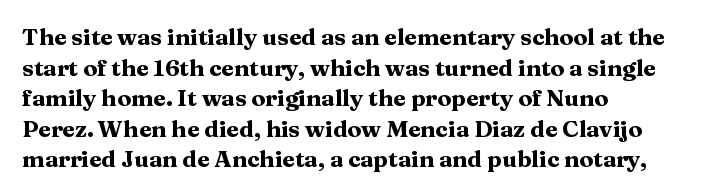
{"italic": "no", "bold": "yes", "underline": "no", "align": "left", "line_spacing": "normal", "line_spacing_ratio": 1.33, "letter_spacing": "normal", "letter_spacing_em": 0.0, "glyph_px": 23}
